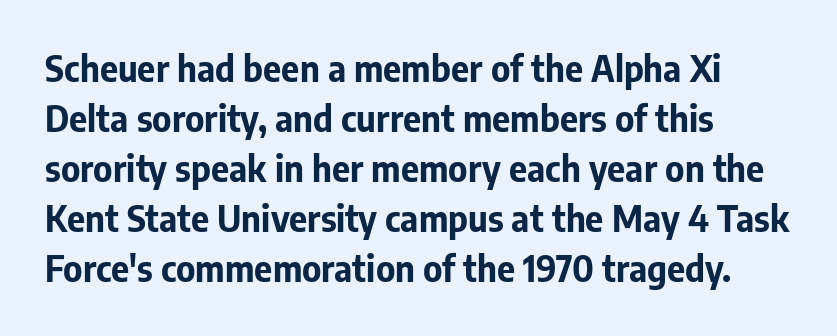
{"serif": "no", "italic": "no", "bold": "yes", "weight": "bold", "width": "normal", "stroke_contrast": "low", "x_height": "medium", "monospaced": "no", "underline": "no", "align": "left", "line_spacing": "normal", "line_spacing_ratio": 1.43, "letter_spacing": "normal", "letter_spacing_em": 0.0, "glyph_px": 35}
